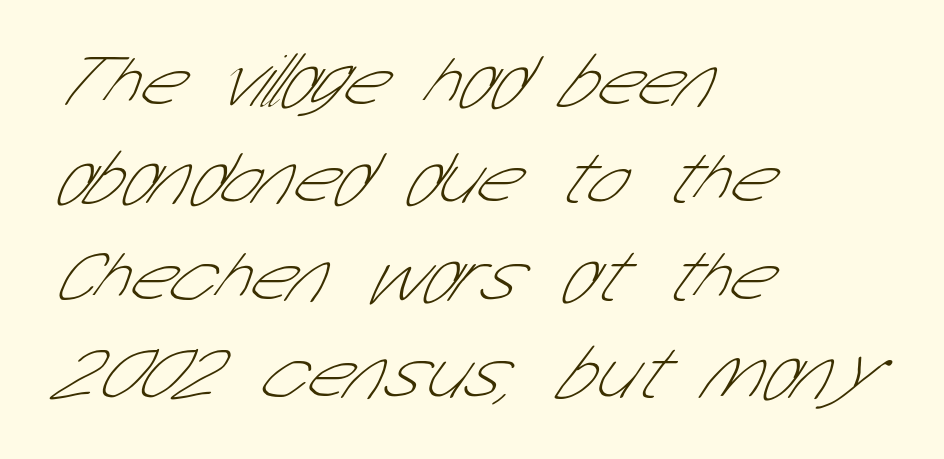
{"serif": "no", "bold": "no", "weight": "thin", "width": "condensed", "stroke_contrast": "low", "x_height": "medium", "monospaced": "no", "underline": "no", "align": "left", "line_spacing": "normal", "line_spacing_ratio": 1.28, "letter_spacing": "normal", "letter_spacing_em": 0.0, "glyph_px": 76}
